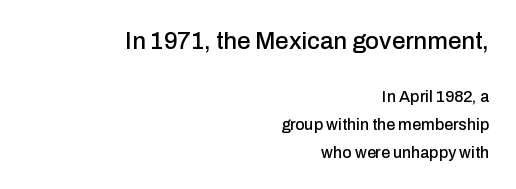
The image shows 24 px text type, upright; set right-aligned, line spacing 1.72x, normal letter spacing, not underlined; the first (top) block is 1.5x larger.
